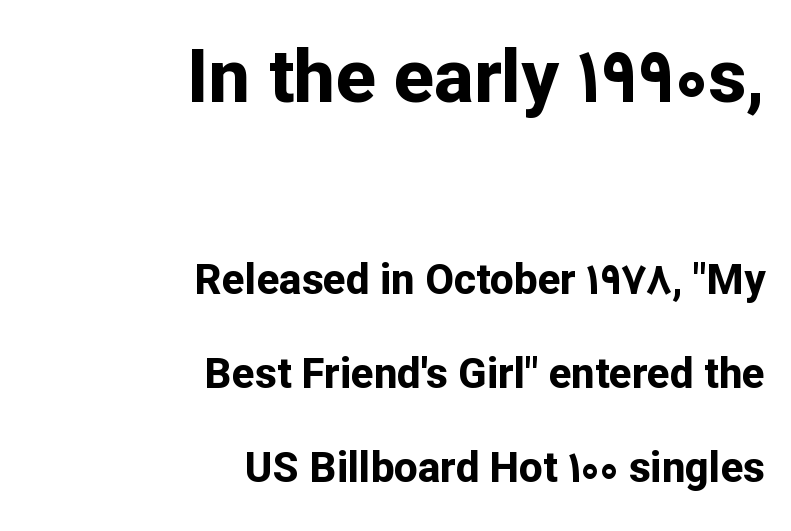
The line-height multiplier appears high, well above default. Typeset ragged left — the right edge is the straight one. Between one letter and the next there's only the usual sliver of space. Varying glyph widths throughout — classic text-font behaviour. Typographically, this falls in the sans-serif category.
